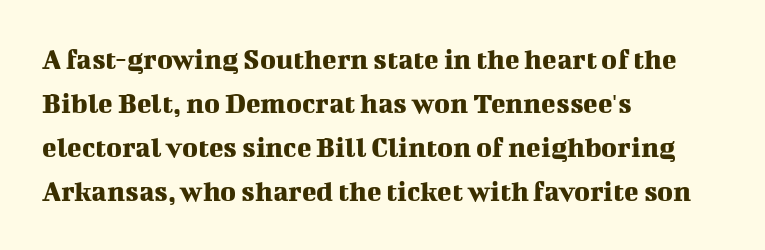
{"serif": "yes", "italic": "no", "width": "normal", "stroke_contrast": "medium", "x_height": "medium", "monospaced": "no", "underline": "no", "align": "left", "line_spacing": "normal", "line_spacing_ratio": 1.47, "letter_spacing": "normal", "letter_spacing_em": 0.0, "glyph_px": 30}
